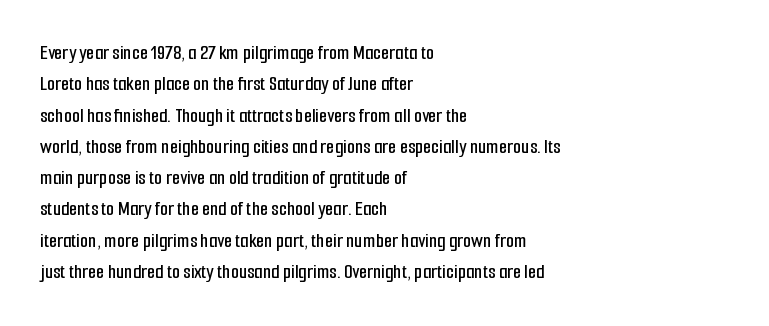
{"italic": "no", "underline": "no", "align": "left", "line_spacing": "normal", "line_spacing_ratio": 1.49, "letter_spacing": "normal", "letter_spacing_em": 0.0, "glyph_px": 21}
